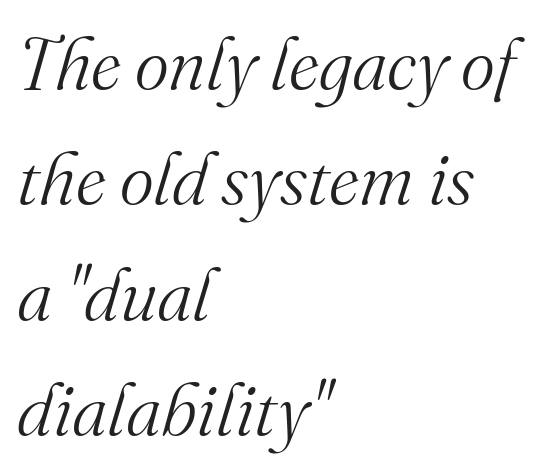
Q: Is the text bold? A: No.
Q: Is the text italic (slanted)? A: Yes, it leans right by about 16 degrees.
Q: Is the typeface a serif or a sans-serif typeface? A: Serif.
Q: Is the text underlined? A: No.
Q: How is the paragraph aligned? A: Left-aligned.
Q: Is the spacing between letters normal or unusually wide? A: Normal.
Q: Is the spacing between lines tight, normal or loose? A: Normal.
Q: Width (condensed, normal, or wide)? A: Normal.
Q: Stroke contrast? A: Medium.
Q: x-height? A: Small.
Q: Monospaced? A: No.
